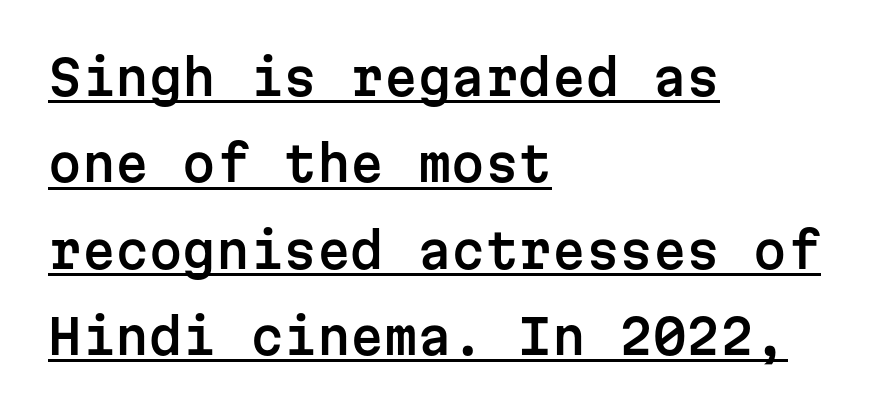
{"serif": "no", "italic": "no", "width": "normal", "stroke_contrast": "low", "x_height": "medium", "monospaced": "yes", "underline": "yes", "align": "left", "line_spacing_ratio": 1.8, "letter_spacing": "normal", "letter_spacing_em": 0.0, "glyph_px": 48}
